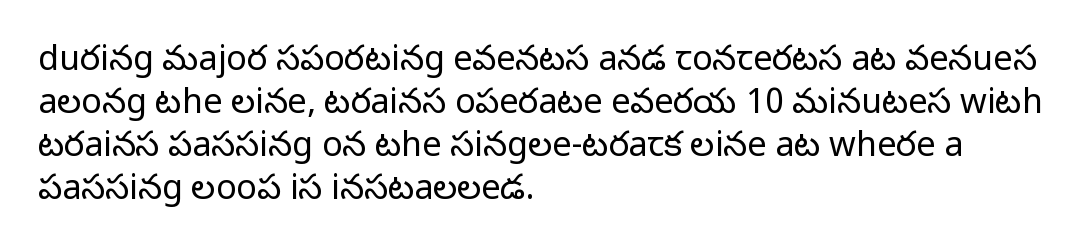
The letters advance in unequal steps, a hallmark of proportional type. Descender tails drop into unmarked territory. Leading matches the norm, producing a regular column. The lines are quadded left. The tracking reads as untouched default to a designer's eye. Are there feet on the stems? There aren't — it's a sans.
